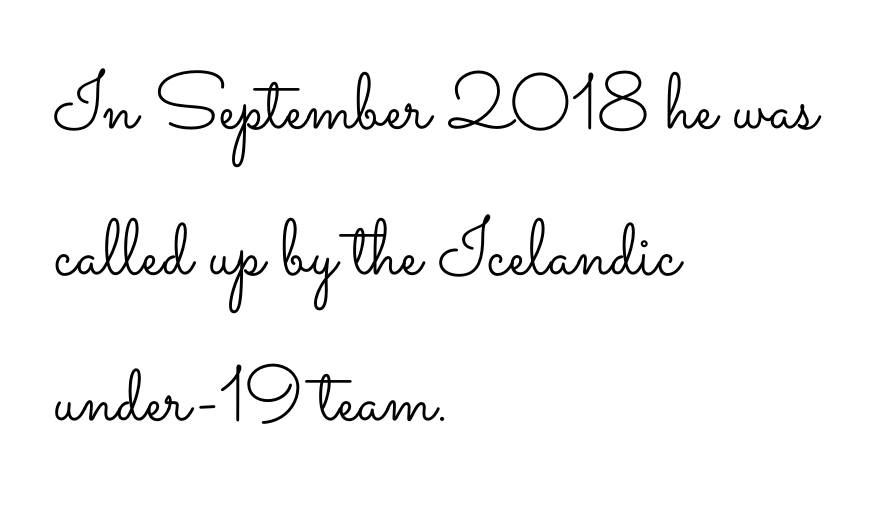
Q: Is the text bold? A: No.
Q: Is the text italic (slanted)? A: Yes.
Q: Is the text underlined? A: No.
Q: How is the paragraph aligned? A: Left-aligned.
Q: Is the spacing between letters normal or unusually wide? A: Normal.
Q: Width (condensed, normal, or wide)? A: Wide.
Q: Stroke contrast? A: Low.
Q: x-height? A: Small.
Q: Monospaced? A: No.
